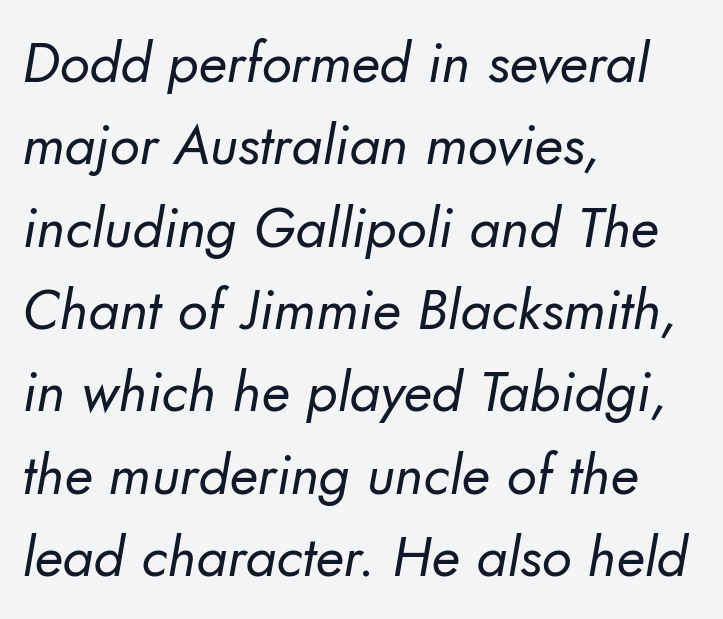
The image shows 56 px regular-weight sans-serif type; set left-aligned, normal line spacing (1.47x), normal letter spacing, not underlined; low stroke contrast and a small x-height.
